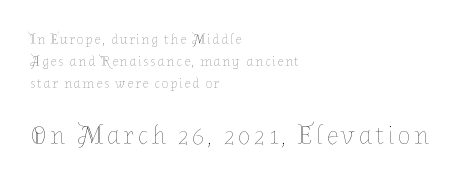
The image shows 27 px text type, upright; set left-aligned, normal line spacing (1.57x), not underlined; the second (bottom) block is 1.93x larger.
